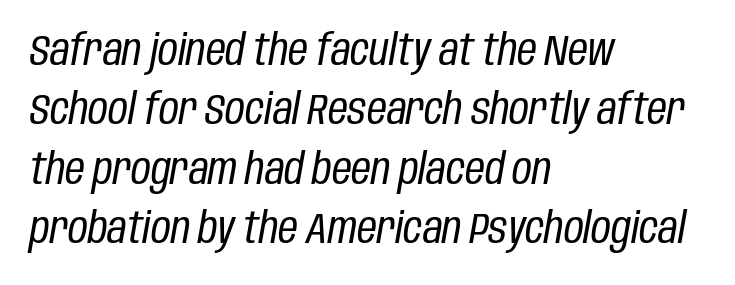
Q: Is the text bold? A: No.
Q: Is the text italic (slanted)? A: Yes, it leans right by about 10 degrees.
Q: Is the text underlined? A: No.
Q: How is the paragraph aligned? A: Left-aligned.
Q: Is the spacing between letters normal or unusually wide? A: Normal.
Q: Is the spacing between lines tight, normal or loose? A: Normal.
Q: Width (condensed, normal, or wide)? A: Condensed.
Q: Stroke contrast? A: Low.
Q: x-height? A: Large.
Q: Monospaced? A: No.
